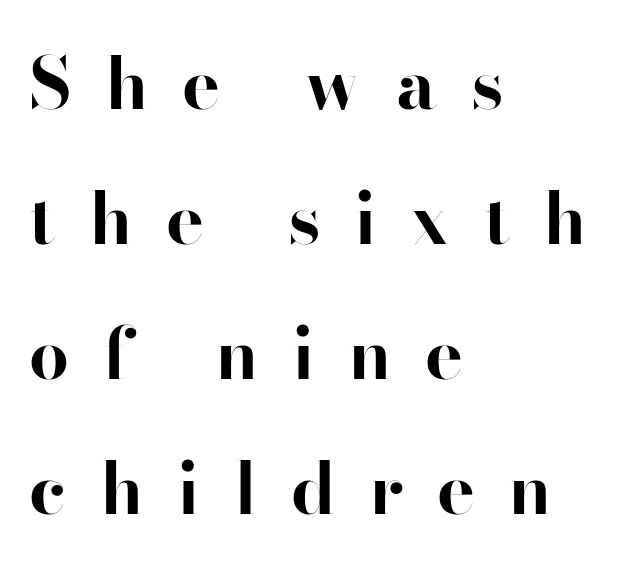
{"serif": "no", "italic": "no", "bold": "yes", "weight": "bold", "width": "normal", "stroke_contrast": "high", "x_height": "small", "monospaced": "no", "underline": "no", "align": "left", "line_spacing": "loose", "line_spacing_ratio": 1.9, "letter_spacing": "wide", "letter_spacing_em": 0.47, "glyph_px": 71}
